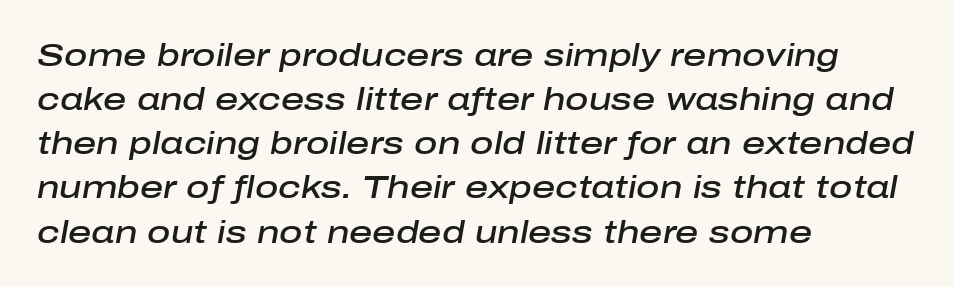
The image shows 32 px semibold type, italic (leaning right); set left-aligned, normal line spacing (1.38x), normal letter spacing, not underlined; low stroke contrast and a medium x-height.
